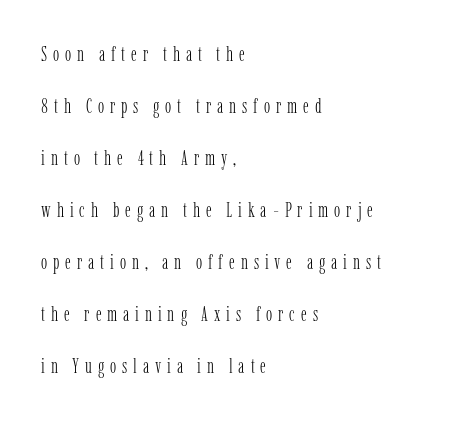
{"italic": "no", "bold": "no", "underline": "no", "align": "left", "line_spacing": "loose", "line_spacing_ratio": 2.48, "letter_spacing": "wide", "letter_spacing_em": 0.28, "glyph_px": 21}
